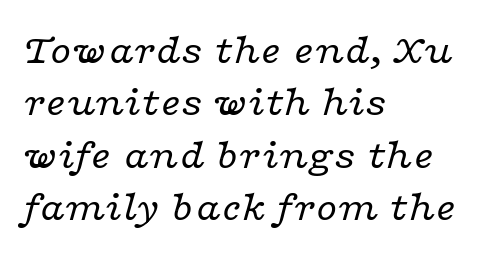
Check the space under the baseline: it is left empty. Each letter's strokes conclude with small projecting serifs. This rendering uses left alignment, leaving the right contour irregular. The weight tops out at a normal text grade. Here the designer chose a conventional face with non-uniform glyph widths. An italicized treatment has been applied to the whole sample.
